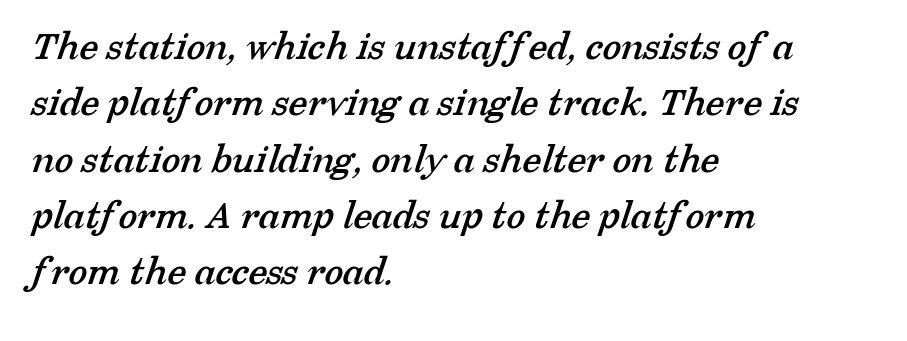
{"serif": "yes", "width": "normal", "stroke_contrast": "low", "x_height": "medium", "monospaced": "no", "underline": "no", "align": "left", "line_spacing": "normal", "line_spacing_ratio": 1.31, "letter_spacing": "normal", "letter_spacing_em": 0.0, "glyph_px": 43}
